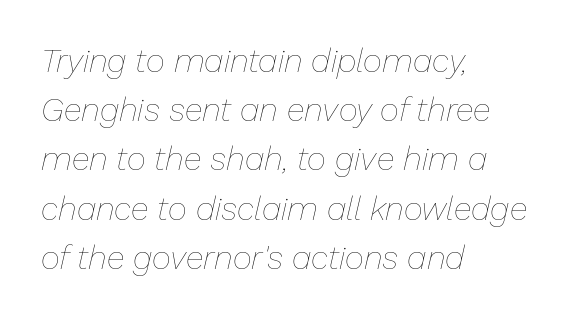
The image shows 33 px thin type, italic (leaning right); set left-aligned, normal line spacing (1.49x), normal letter spacing, not underlined; low stroke contrast and a medium x-height.
